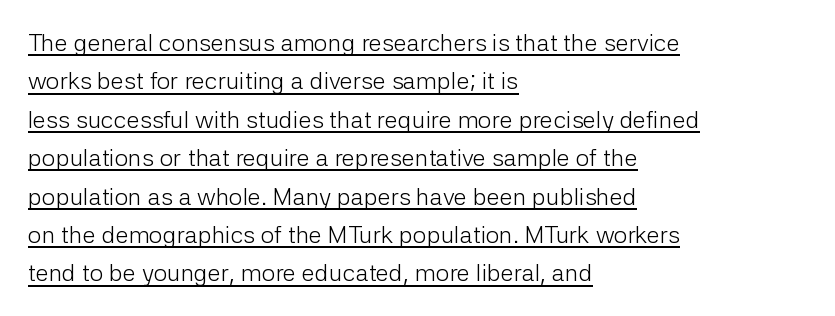
The image shows 24 px text type, upright; set left-aligned, normal line spacing (1.6x), normal letter spacing, underlined.
